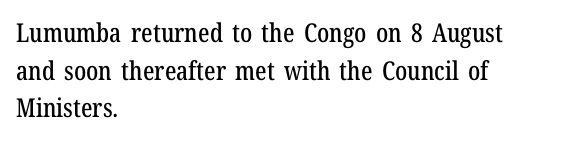
The image shows 26 px text type, upright; set left-aligned, normal line spacing (1.45x), normal letter spacing, not underlined.
